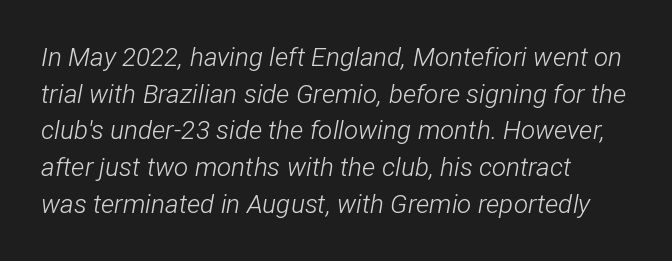
Q: Is the text bold? A: No.
Q: Is the text italic (slanted)? A: Yes, it leans right by about 12 degrees.
Q: Is the text underlined? A: No.
Q: How is the paragraph aligned? A: Left-aligned.
Q: Is the spacing between letters normal or unusually wide? A: Normal.
Q: Is the spacing between lines tight, normal or loose? A: Normal.
